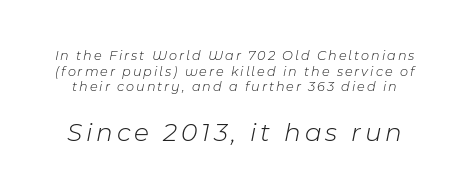
The image shows 27 px text type, italic (leaning right); set tight line spacing (1.11x), not underlined; the second (bottom) block is 1.93x larger.
